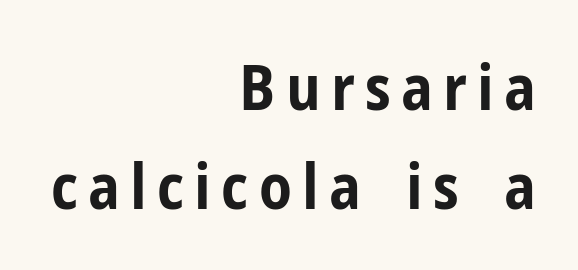
The image shows 63 px bold, condensed sans-serif type, upright; set right-aligned, normal line spacing (1.57x), not underlined; low stroke contrast and a medium x-height.
